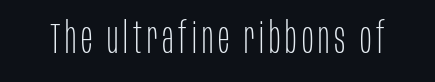
These lines are composed in type without serifs. Check the space under the baseline: it is left empty. Is there any slant? The stems are plumb. Ink coverage per letter is moderate at most.
